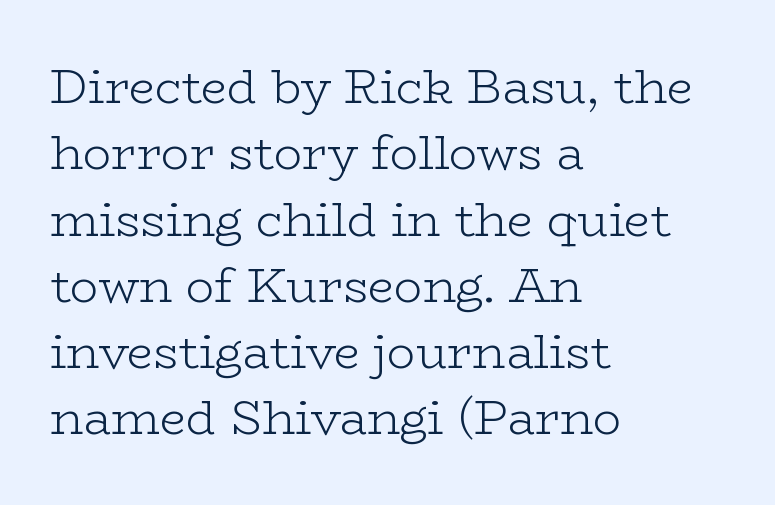
These lines keep a tight, regular rhythm from letter to letter. Interline gaps are of average width in this sample. The setting favours the left margin, as ordinary paragraphs usually do. Is this a sans? No — the strokes have serifs. Do the characters align in a grid? No, the font is proportional.
